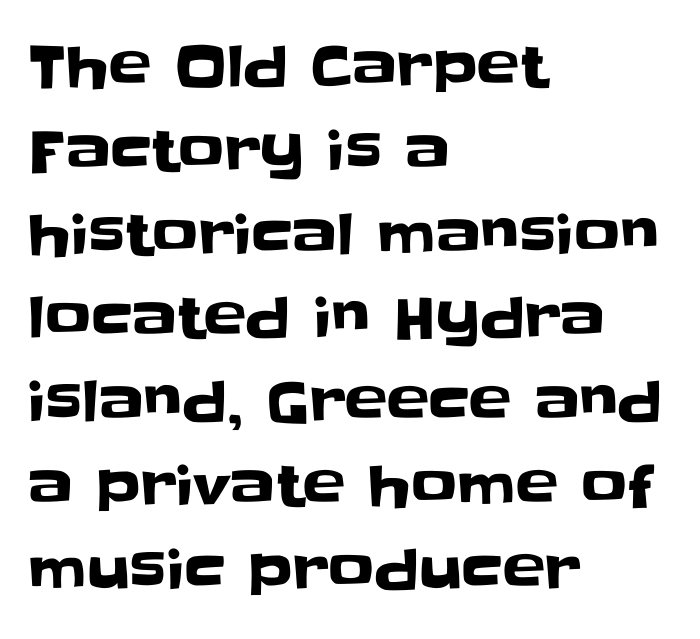
Note the varied advance widths — an 'i' is clearly narrower than an 'm'. The compositor pushed each line to the left boundary. The specimen omits any rule beneath the text block's lines. The block of text has a typical density, with ordinary space between rows.
